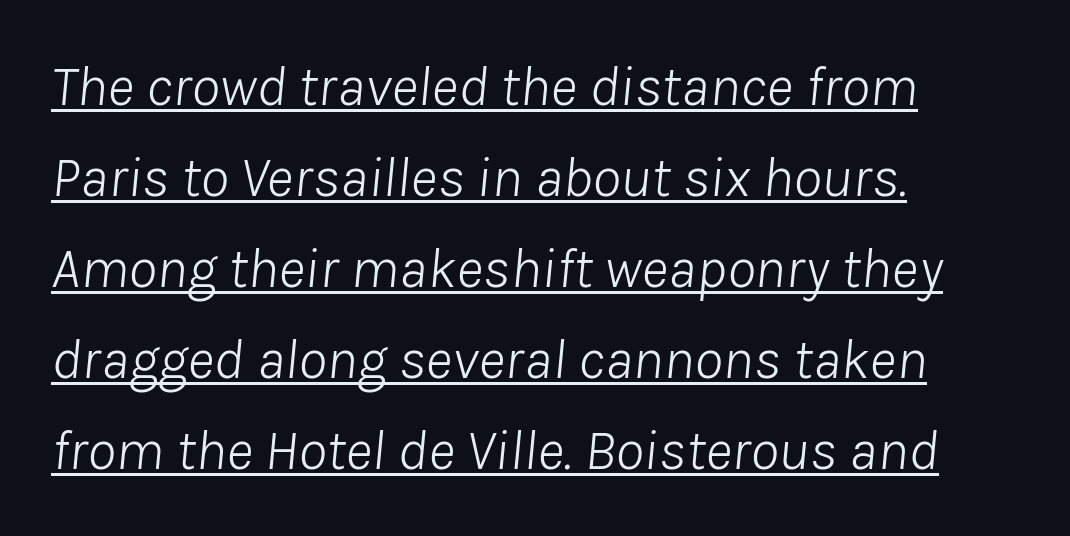
Normally led — the rows are evenly, conventionally spaced. Is the block centered? No — it sits flush against the left margin. Think standard paragraph weight, or any step lighter than that. The horizontal fit of the characters is conventional and even. There's an unmistakable incline to the writing here. Do the characters align in a grid? No, the font is proportional.
